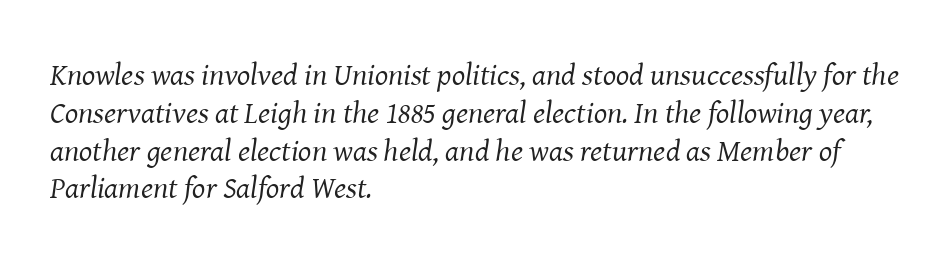
The image shows 31 px regular-weight serif type, italic (leaning right); set left-aligned, line spacing 1.22x, normal letter spacing, not underlined; medium stroke contrast and a medium x-height.
